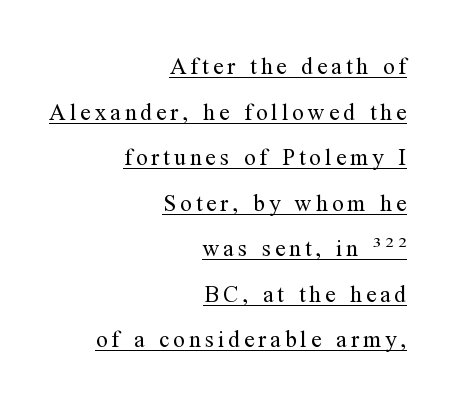
{"italic": "no", "bold": "no", "underline": "yes", "align": "right", "line_spacing": "loose", "line_spacing_ratio": 1.98, "glyph_px": 23}
